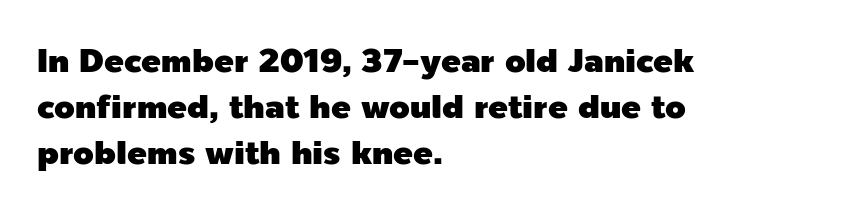
{"serif": "no", "italic": "no", "width": "normal", "x_height": "medium", "monospaced": "no", "underline": "no", "align": "left", "line_spacing": "normal", "line_spacing_ratio": 1.39, "letter_spacing": "normal", "letter_spacing_em": 0.0, "glyph_px": 33}
